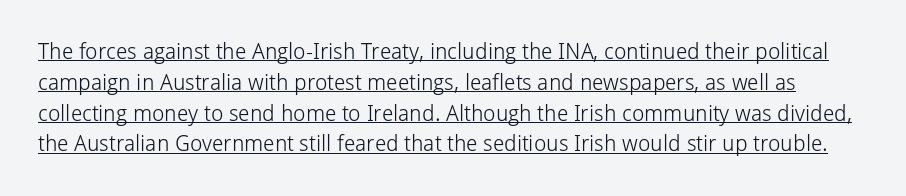
The rendered words wear a rule along their underside. A light-to-regular cut is what we see here. Italic? Not at all — the glyphs are vertical. Is the letter spacing exaggerated? No — it looks like the ordinary default. The designer left line spacing at the default.
